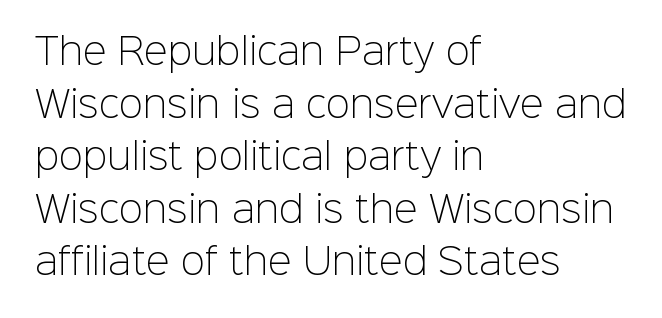
{"serif": "no", "italic": "no", "bold": "no", "weight": "light", "width": "normal", "stroke_contrast": "low", "x_height": "medium", "monospaced": "no", "underline": "no", "align": "left", "line_spacing": "normal", "line_spacing_ratio": 1.46, "letter_spacing": "normal", "letter_spacing_em": 0.0, "glyph_px": 36}
